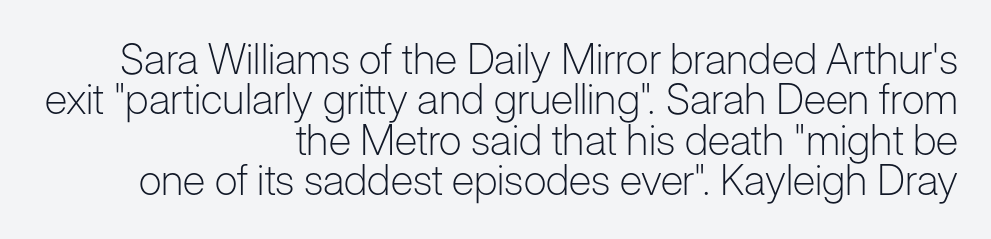
The image shows 42 px light sans-serif type, upright; set right-aligned, tight line spacing (0.96x), normal letter spacing, not underlined; low stroke contrast and a medium x-height.
